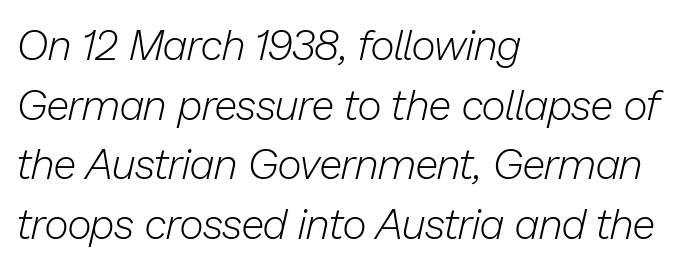
Here the designer chose a conventional face with non-uniform glyph widths. Heaviness? Minimal to ordinary, like unemphasized prose. Horizontal alignment here is leftward, the default for most running prose. Check under the words: just untouched page. Each new line begins a customary step beneath the previous one. Default kerning and tracking; the words read as compact shapes.
